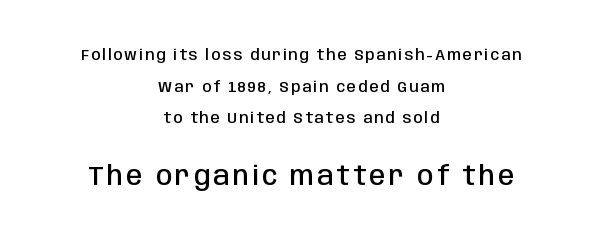
Q: Is the text bold? A: Semi-bold.
Q: Is the text italic (slanted)? A: No, it is upright.
Q: Is the text underlined? A: No.
Q: How is the paragraph aligned? A: Centered.
Q: Is the spacing between lines tight, normal or loose? A: Loose.
Q: Which block of text is set in a larger size, the first (top) or the second (bottom)? A: The second (bottom) one.
